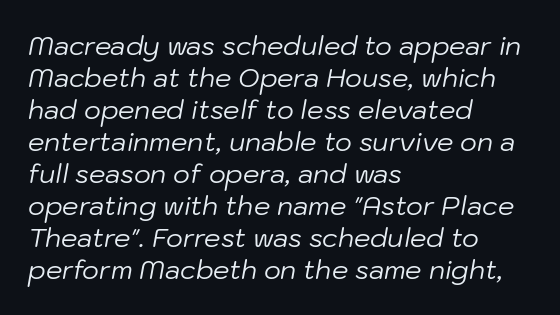
Q: Is the text bold? A: No.
Q: Is the text italic (slanted)? A: Yes, it leans right by about 10 degrees.
Q: Is the text underlined? A: No.
Q: How is the paragraph aligned? A: Left-aligned.
Q: Is the spacing between letters normal or unusually wide? A: Normal.
